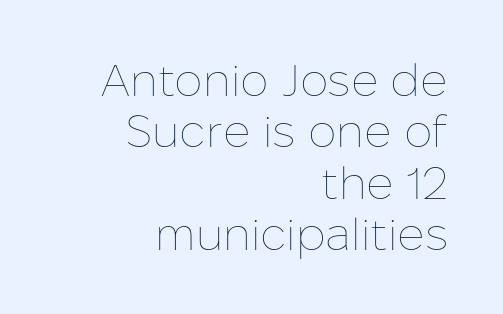
{"italic": "no", "bold": "no", "weight": "thin", "width": "normal", "stroke_contrast": "low", "x_height": "medium", "monospaced": "no", "underline": "no", "align": "right", "line_spacing": "tight", "line_spacing_ratio": 1.14, "letter_spacing": "normal", "letter_spacing_em": 0.0, "glyph_px": 45}
